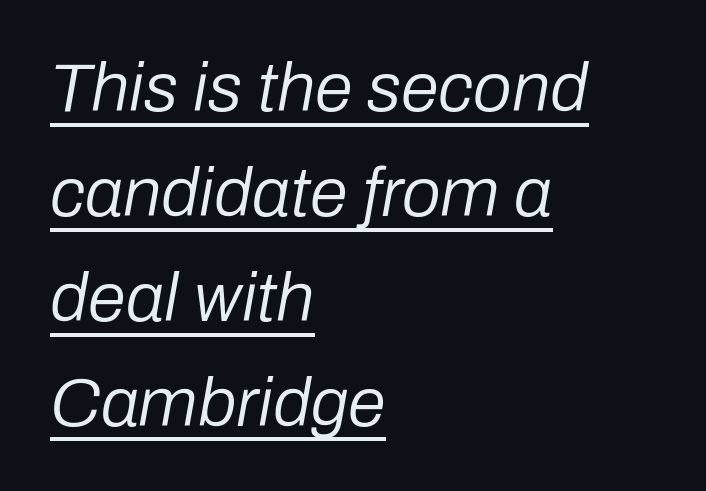
Stems and bowls with no extra thickness — not bold. Default kerning and tracking; the words read as compact shapes. Tall strokes in this sample are angled rather than plumb. Layout note: lines flush left. How would I describe the line gaps? Plain and ordinary. This sample has the flowing, uneven cadence of proportional lettering.
